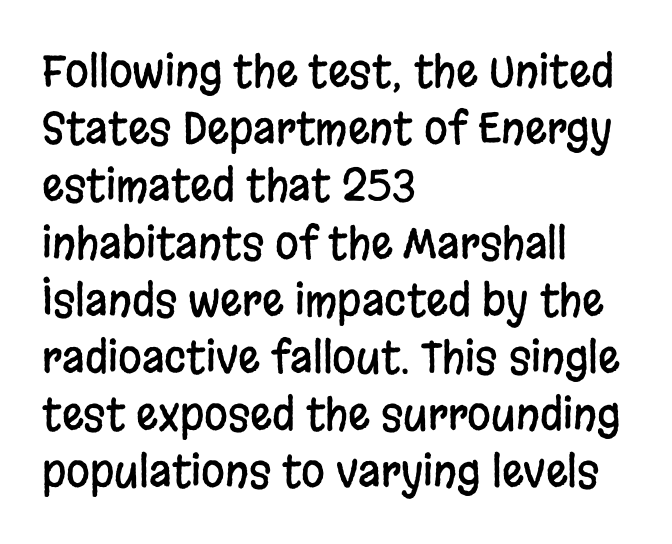
The image shows 43 px condensed sans-serif type, upright; set left-aligned, normal line spacing (1.33x), normal letter spacing, not underlined; low stroke contrast and a large x-height.
